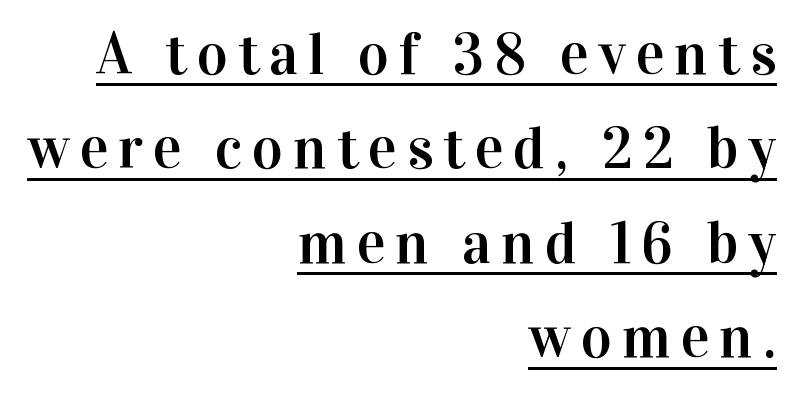
The image shows 59 px serif type, upright; set right-aligned, normal line spacing (1.6x), underlined; high stroke contrast and a medium x-height.
